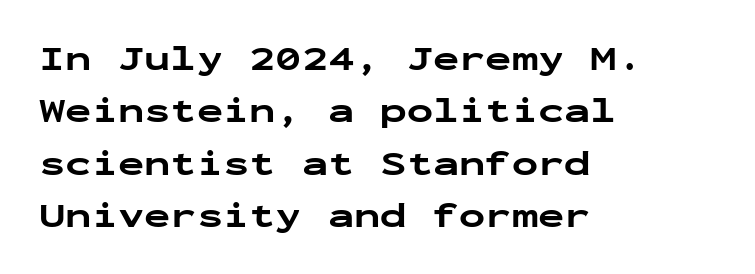
The image shows 35 px bold, wide sans-serif type, upright, monospaced; set left-aligned, normal line spacing (1.5x), normal letter spacing, not underlined; low stroke contrast and a medium x-height.
